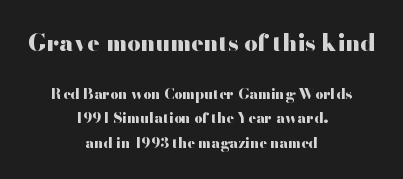
{"italic": "no", "bold": "yes", "underline": "no", "align": "center", "line_spacing_ratio": 1.73, "letter_spacing": "normal", "letter_spacing_em": 0.0, "larger_block": "first", "size_ratio": 1.64, "glyph_px": 23}
